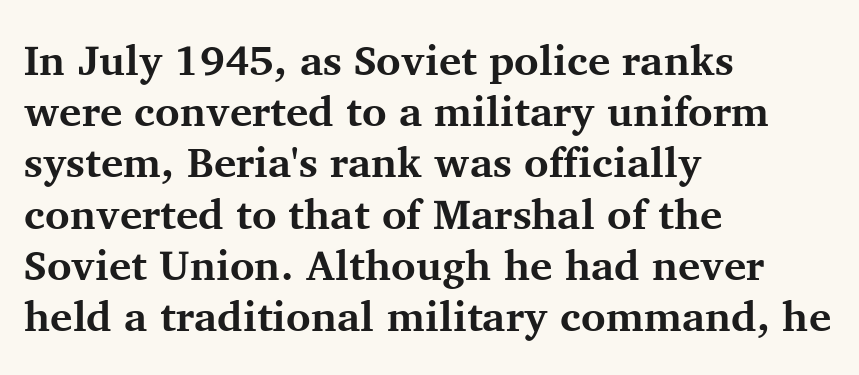
The lettering holds an erect, upright posture throughout. The gap between lines stays unmarked. Horizontal alignment here is leftward, the default for most running prose. Each letter keeps its own natural width here, so spacing adapts to shape. Students, this is bold: see how much ink each stroke carries.
